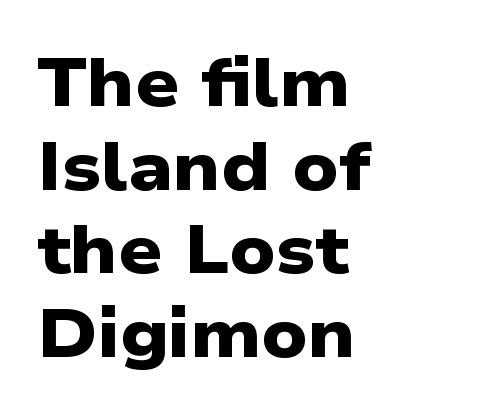
Compared with typical body copy, the letter spacing here is the same. Typeset ragged right — the left edge is the straight one. Spacing verdict: proportional, widths tailored to each character. The typeface chosen for these lines omits serifs. A bare baseline throughout the passage.
